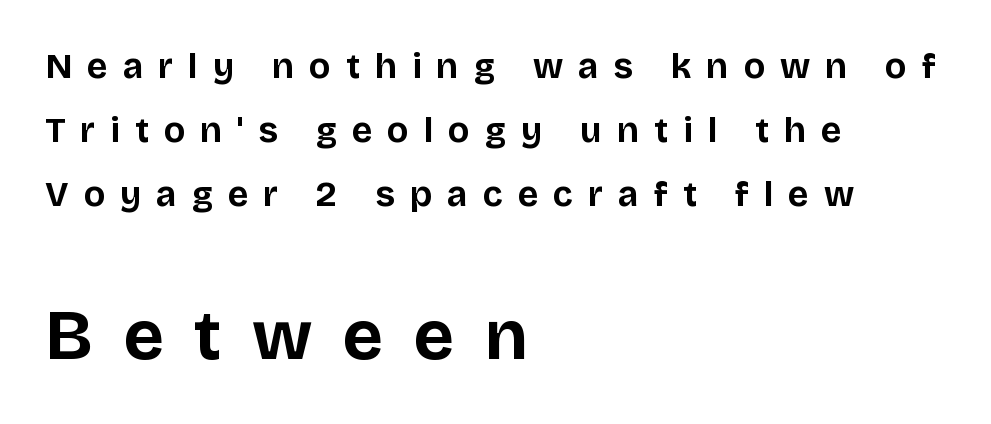
The image shows 70 px bold sans-serif type, upright; set left-aligned, line spacing 1.83x, unusually wide letter spacing (+0.43 em), not underlined; the second (bottom) block is 2.0x larger; low stroke contrast and a large x-height.
